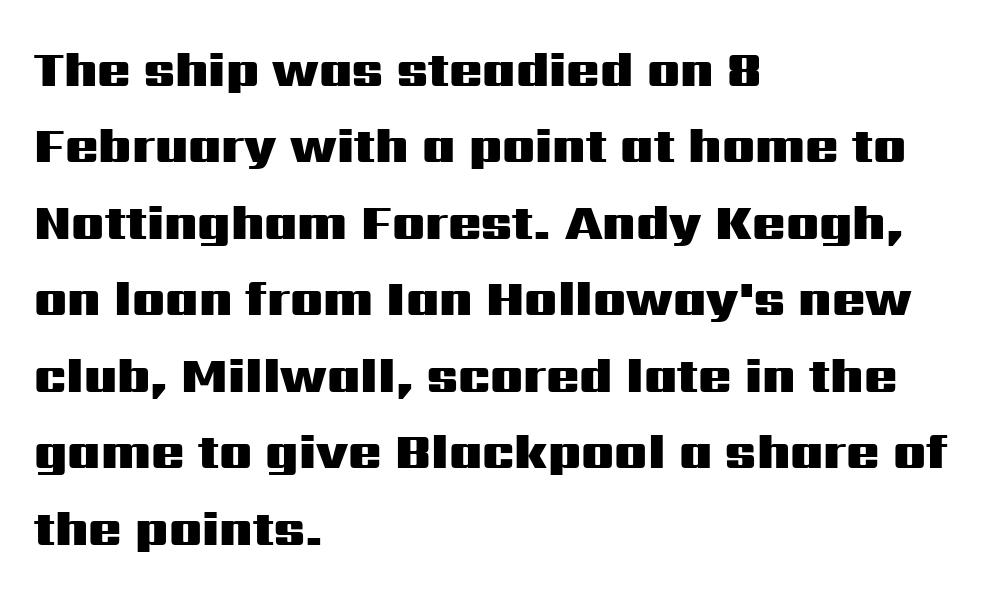
Note: no serifs on the glyphs. Is the block centered? No — it sits flush against the left margin. How would I describe the line gaps? Plain and ordinary. Varying glyph widths throughout — classic text-font behaviour.
